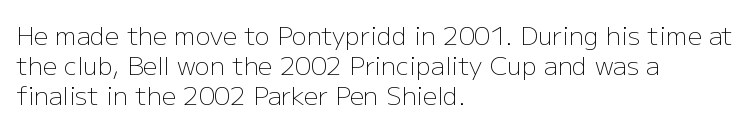
Q: Is the text bold? A: No.
Q: Is the text italic (slanted)? A: No, it is upright.
Q: Is the text underlined? A: No.
Q: How is the paragraph aligned? A: Left-aligned.
Q: Is the spacing between letters normal or unusually wide? A: Normal.
